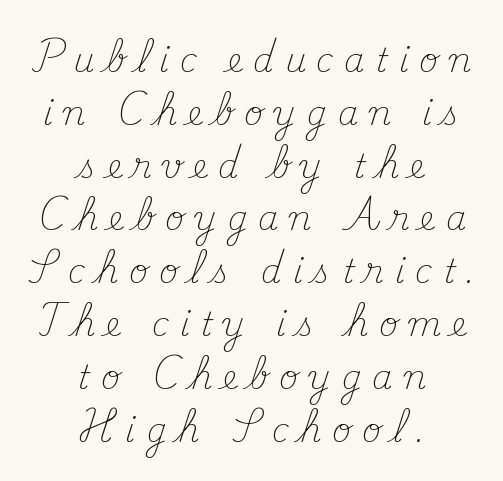
The image shows 33 px light serif type; set centered, normal line spacing (1.6x), unusually wide letter spacing (+0.32 em), not underlined; medium stroke contrast and a small x-height.
